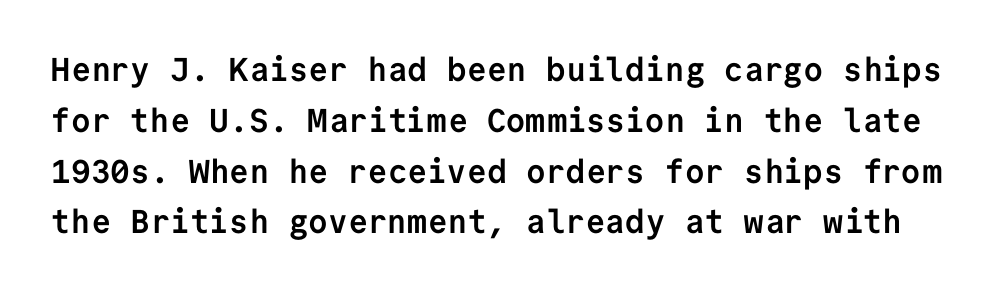
The glyphs in this specimen are sans serif. Summary of vertical rhythm: regular, with standard interline spacing. The lettering stays uniformly vertical, giving the passage a roman look. Emphasis by weight is at full strength: bold. Does extra space separate the letters? No, they use regular spacing.
